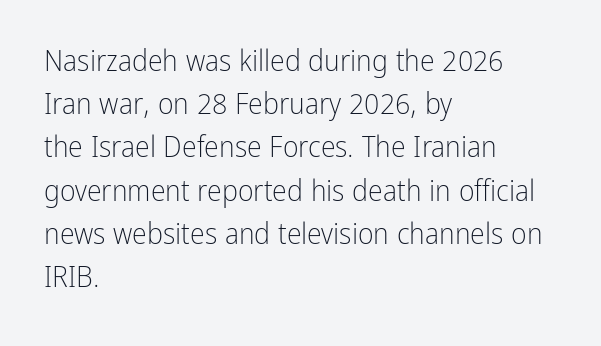
The image shows 30 px light, condensed sans-serif type, upright; set left-aligned, normal line spacing (1.44x), normal letter spacing, not underlined; low stroke contrast and a medium x-height.
